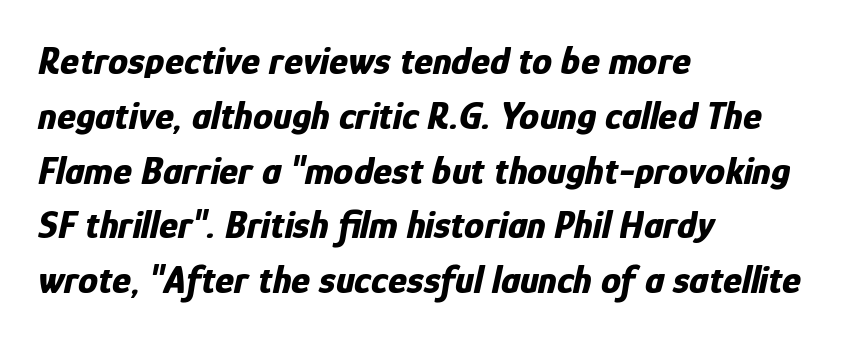
Proportional: the letters do not fall into vertical columns. A typesetter would call this leading conventional body-copy spacing. The typography opts for an oblique posture over an upright one. All the whitespace from short lines collects on the right. Each row of text sits above clean, open space.
